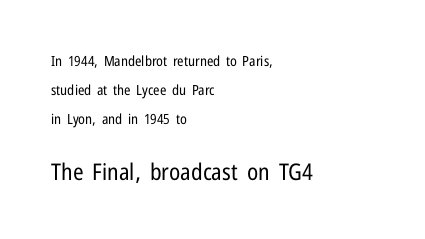
The strokes are not fattened; the text isn't bold. The foot of each line stays bare and open. The passage shown begins with its smaller block and ends with its larger one. These lines stack with their left ends in a neat column. A typesetter would call this zero additional tracking. This sample trades compactness for vertical openness between lines.
